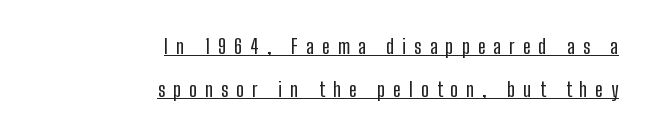
The text block is weighted toward the right margin, trailing off unevenly leftward. The rendering uses the underline text-decoration. Spacing between characters has been opened up far beyond the box default. You could fit nearly another row in the gap between these rows. Vertical strokes here are truly vertical.
